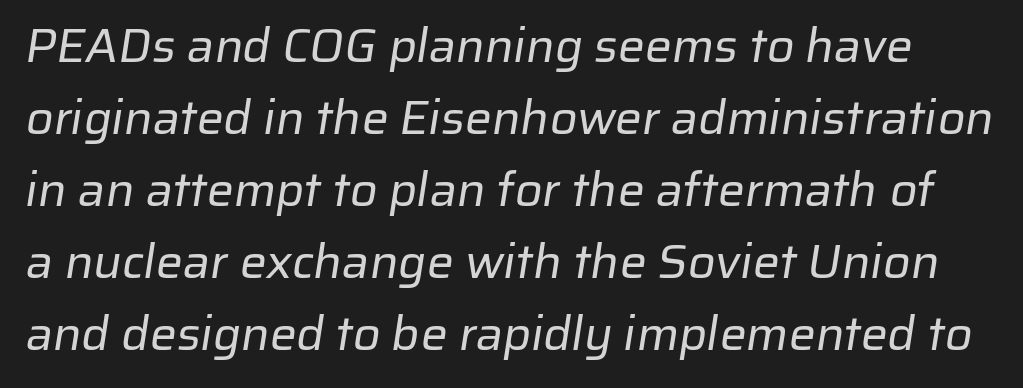
Q: Is the text bold? A: No.
Q: Is the typeface a serif or a sans-serif typeface? A: Sans-serif.
Q: Is the text underlined? A: No.
Q: Is the spacing between letters normal or unusually wide? A: Normal.
Q: Is the spacing between lines tight, normal or loose? A: Normal.
Q: Width (condensed, normal, or wide)? A: Normal.
Q: Stroke contrast? A: Low.
Q: x-height? A: Medium.
Q: Monospaced? A: No.
